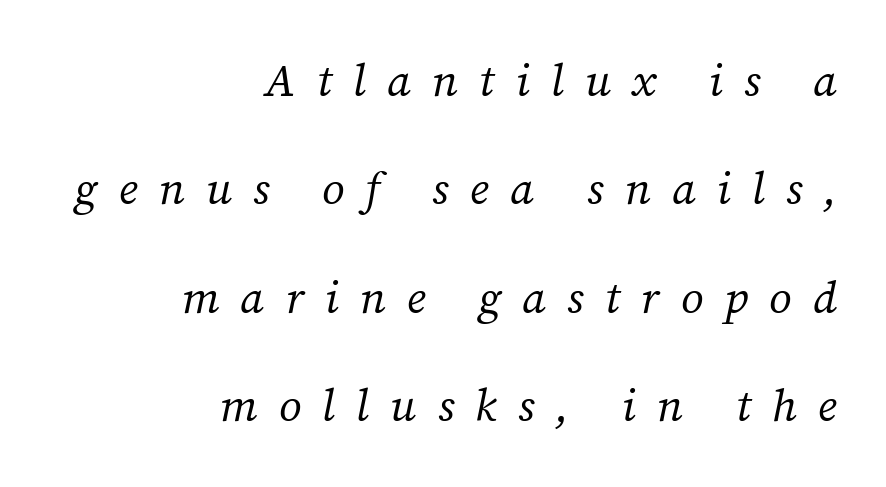
The weight tops out at a normal text grade. Small tapered or slab feet sit at the stroke ends, so this counts as serif. Characters follow at a spacing far wider than the type designer built in. Yep, that's italic — everything's leaning. Widely set lines give the paragraph a tall, airy silhouette.
